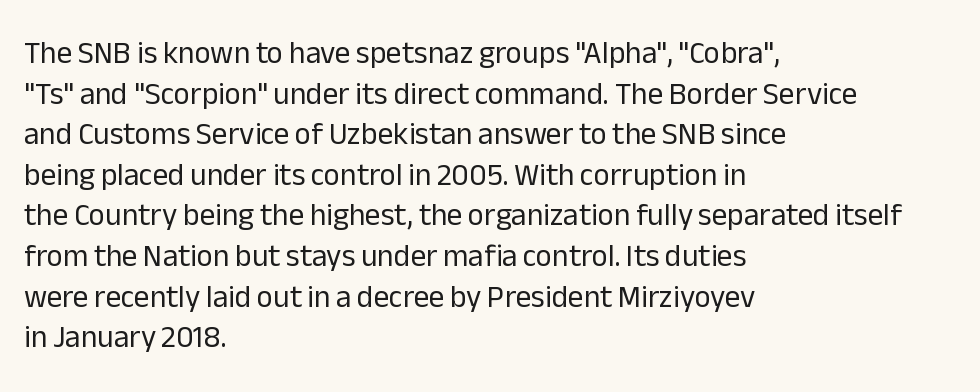
{"serif": "no", "italic": "no", "bold": "no", "weight": "regular", "width": "normal", "stroke_contrast": "low", "x_height": "medium", "monospaced": "no", "underline": "no", "align": "left", "line_spacing": "normal", "line_spacing_ratio": 1.31, "letter_spacing": "normal", "letter_spacing_em": 0.0, "glyph_px": 31}
